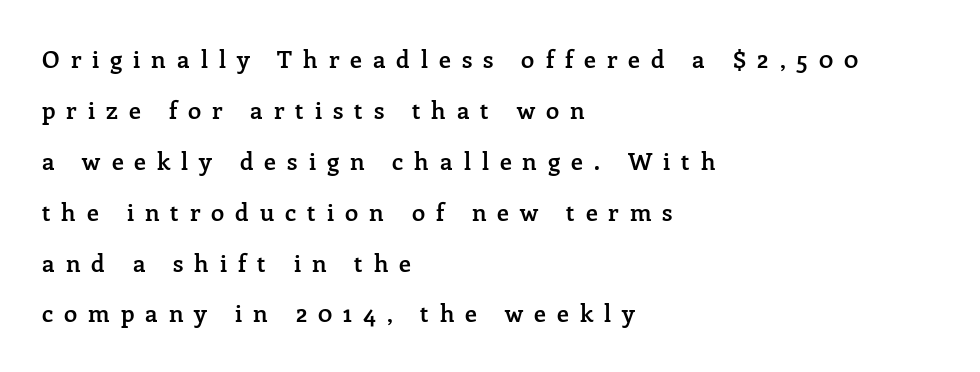
Q: Is the text bold? A: Semi-bold.
Q: Is the text italic (slanted)? A: No, it is upright.
Q: Is the text underlined? A: No.
Q: How is the paragraph aligned? A: Left-aligned.
Q: Is the spacing between letters normal or unusually wide? A: Unusually wide.
Q: Is the spacing between lines tight, normal or loose? A: Loose.
